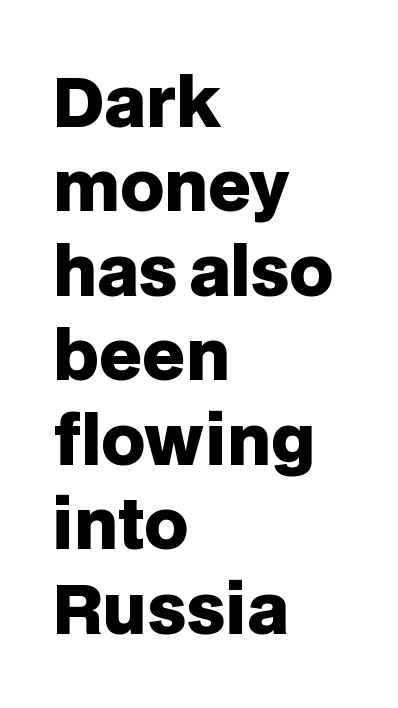
The image shows 67 px heavy sans-serif type, upright; set left-aligned, normal line spacing (1.26x), normal letter spacing, not underlined; low stroke contrast and a large x-height.
